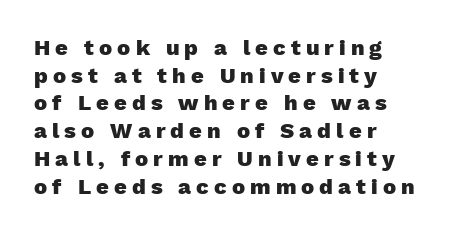
The image shows 22 px bold type, upright; set left-aligned, normal line spacing (1.26x), unusually wide letter spacing (+0.23 em), not underlined.
